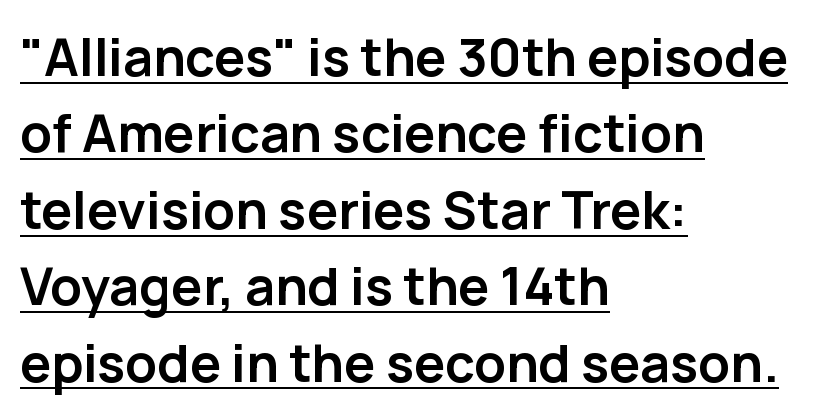
What decoration does the sample have? An underline. The vertical gap from one line to the next is medium. Strong, thick strokes mark this as bold type. Nope, no serifs anywhere on these letters. Observe the ordinary spacing: letters are neighbours, not strangers. Nope, not italic — everything's standing straight.
